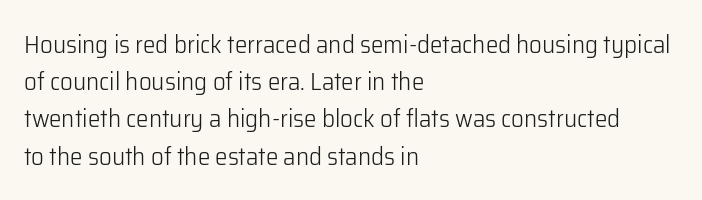
{"italic": "no", "bold": "no", "underline": "no", "align": "left", "line_spacing": "normal", "line_spacing_ratio": 1.49, "letter_spacing": "normal", "letter_spacing_em": 0.0, "glyph_px": 25}
